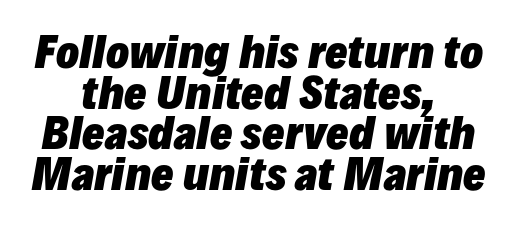
{"italic": "yes", "lean": "right", "slant_degrees": 10, "bold": "yes", "weight": "heavy", "width": "normal", "stroke_contrast": "low", "x_height": "medium", "monospaced": "no", "underline": "no", "align": "center", "line_spacing": "tight", "line_spacing_ratio": 0.97, "letter_spacing": "normal", "letter_spacing_em": 0.0, "glyph_px": 42}
